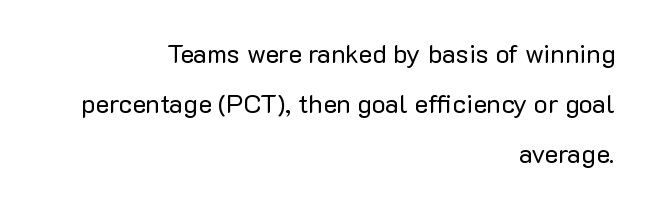
Descender tails drop into unmarked territory. Counters stay open thanks to moderate or lighter strokes. Unlike italic type, these characters show no tilt at all. Does the leading feel generous? Absolutely, it's lavish. The ragged edge is on the left, which tells us the setting is flush right. Spacing between characters is what you'd get straight out of the box.
